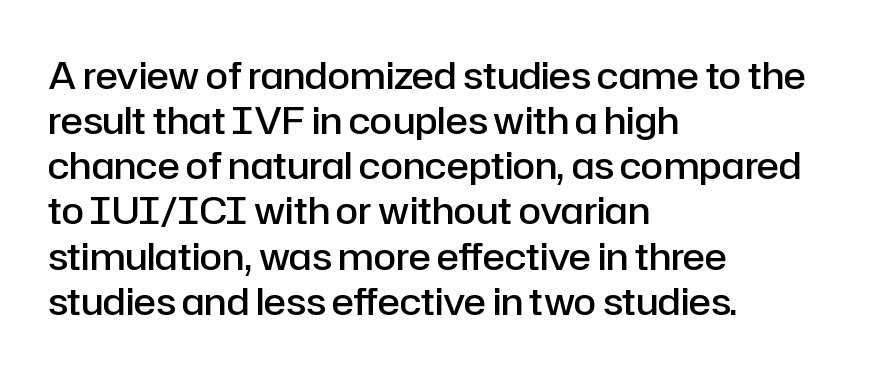
Q: Is the text bold? A: Semi-bold.
Q: Is the text italic (slanted)? A: No, it is upright.
Q: Is the typeface a serif or a sans-serif typeface? A: Sans-serif.
Q: Is the text underlined? A: No.
Q: How is the paragraph aligned? A: Left-aligned.
Q: Is the spacing between letters normal or unusually wide? A: Normal.
Q: Width (condensed, normal, or wide)? A: Normal.
Q: Stroke contrast? A: Low.
Q: x-height? A: Medium.
Q: Monospaced? A: No.
